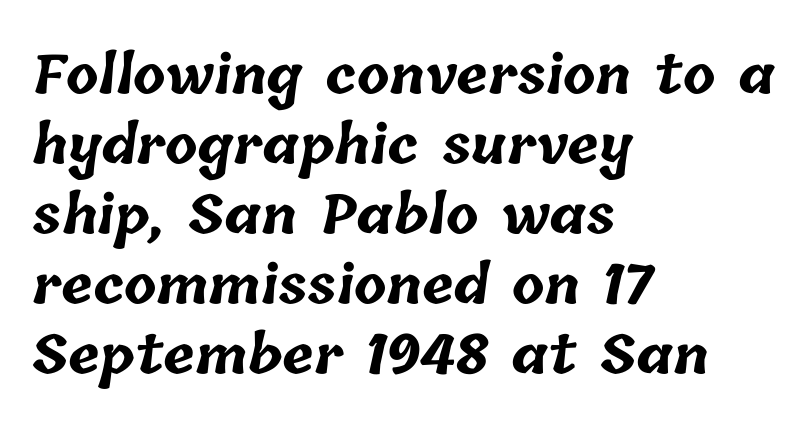
The image shows 53 px bold type; set left-aligned, normal line spacing (1.32x), normal letter spacing, not underlined; low stroke contrast and a medium x-height.
